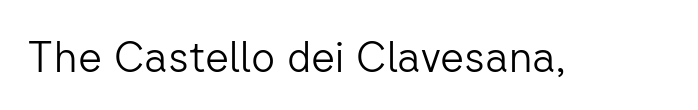
Q: Is the text bold? A: No.
Q: Is the text italic (slanted)? A: No, it is upright.
Q: Is the typeface a serif or a sans-serif typeface? A: Sans-serif.
Q: Is the text underlined? A: No.
Q: Is the spacing between letters normal or unusually wide? A: Normal.
Q: Width (condensed, normal, or wide)? A: Normal.
Q: Stroke contrast? A: Low.
Q: x-height? A: Medium.
Q: Monospaced? A: No.
